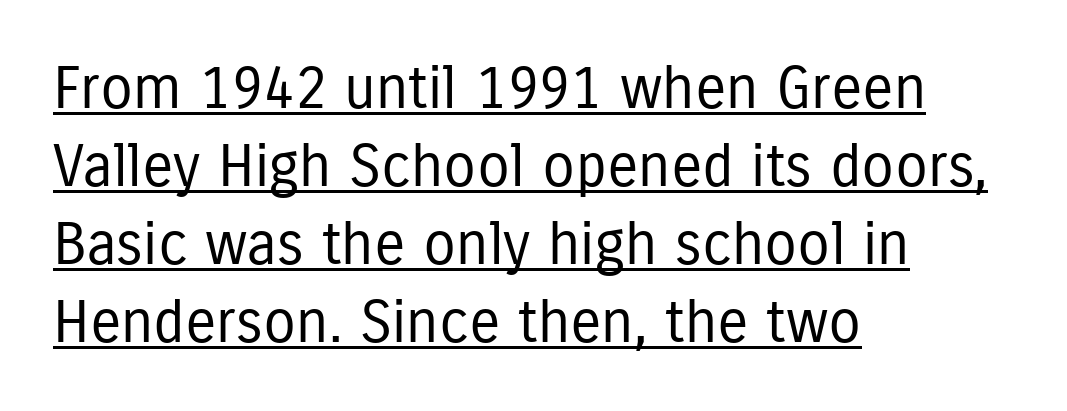
{"serif": "no", "italic": "no", "bold": "no", "weight": "regular", "width": "condensed", "stroke_contrast": "low", "x_height": "medium", "monospaced": "no", "underline": "yes", "align": "left", "line_spacing": "normal", "line_spacing_ratio": 1.32, "letter_spacing": "normal", "letter_spacing_em": 0.0, "glyph_px": 59}
